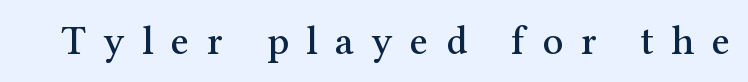
Q: Is the text italic (slanted)? A: No, it is upright.
Q: Is the typeface a serif or a sans-serif typeface? A: Serif.
Q: Is the text underlined? A: No.
Q: Is the spacing between letters normal or unusually wide? A: Unusually wide.
Q: Width (condensed, normal, or wide)? A: Normal.
Q: Stroke contrast? A: Medium.
Q: x-height? A: Medium.
Q: Monospaced? A: No.
